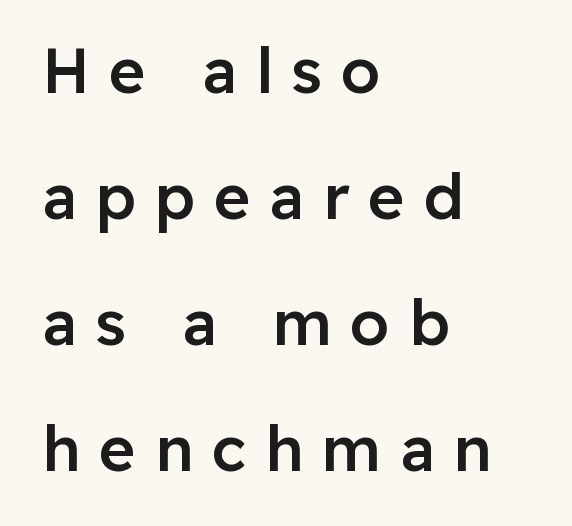
{"serif": "no", "italic": "no", "bold": "semi", "weight": "semibold", "width": "normal", "stroke_contrast": "low", "x_height": "medium", "monospaced": "no", "underline": "no", "align": "left", "line_spacing": "loose", "line_spacing_ratio": 2.0, "letter_spacing": "wide", "letter_spacing_em": 0.3, "glyph_px": 63}
